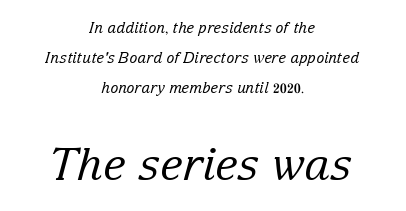
Q: Is the text bold? A: No.
Q: Is the text italic (slanted)? A: Yes, it leans right by about 15 degrees.
Q: Is the typeface a serif or a sans-serif typeface? A: Serif.
Q: Is the text underlined? A: No.
Q: How is the paragraph aligned? A: Centered.
Q: Is the spacing between letters normal or unusually wide? A: Normal.
Q: Is the spacing between lines tight, normal or loose? A: Loose.
Q: Which block of text is set in a larger size, the first (top) or the second (bottom)? A: The second (bottom) one.
Q: Width (condensed, normal, or wide)? A: Normal.
Q: Stroke contrast? A: Low.
Q: x-height? A: Medium.
Q: Monospaced? A: No.
